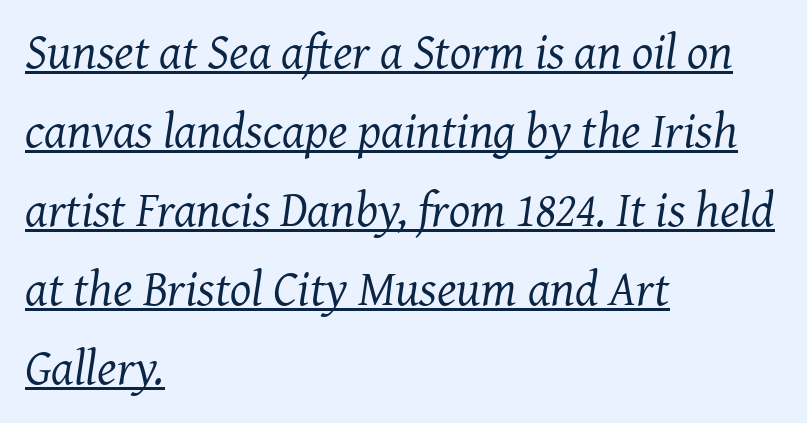
The image shows 50 px regular-weight serif type, italic (leaning right); set left-aligned, normal line spacing (1.58x), normal letter spacing, underlined; medium stroke contrast and a medium x-height.
